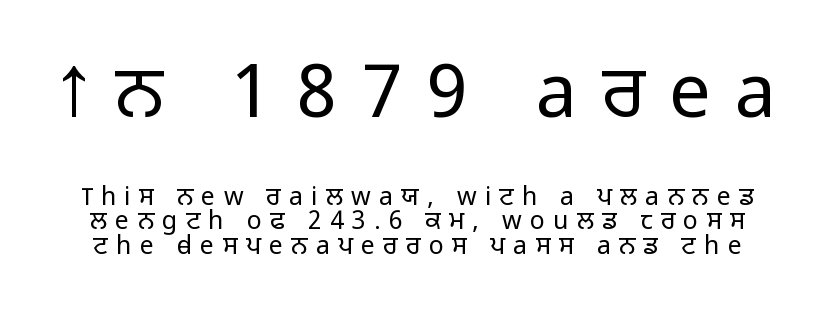
The image shows 74 px light sans-serif type, upright; set tight line spacing (0.98x), unusually wide letter spacing (+0.33 em), not underlined; the first (top) block is 2.96x larger; low stroke contrast and a medium x-height.
